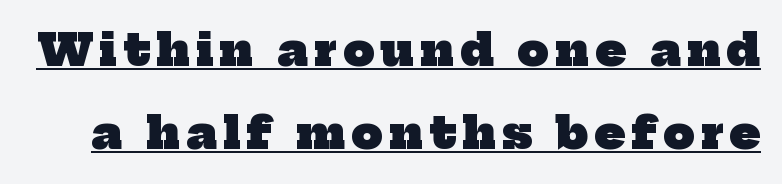
The strokes are fattened all the way to bold. The passage shown is underscored from start to finish. The rendering shows small feet on the letterforms — a serif design. Looks like regular typesetting: each glyph gets only the width it needs.
